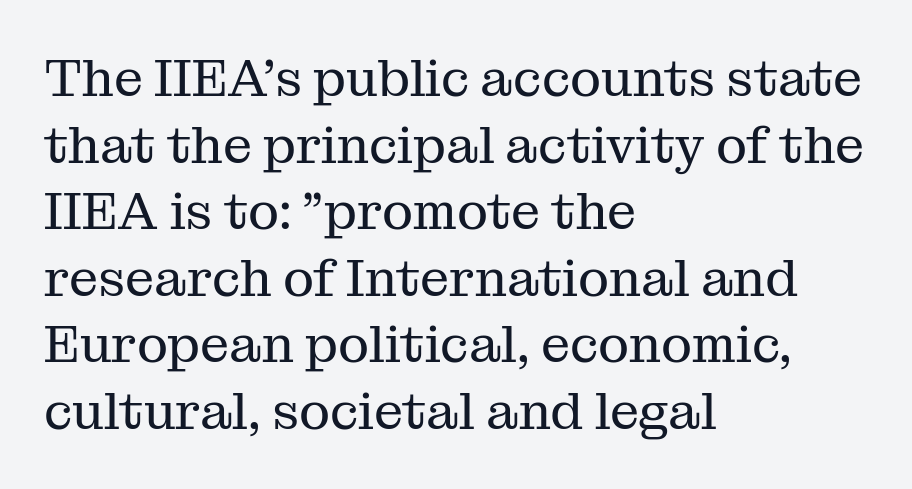
Q: Is the text bold? A: No.
Q: Is the text italic (slanted)? A: No, it is upright.
Q: Is the typeface a serif or a sans-serif typeface? A: Serif.
Q: Is the text underlined? A: No.
Q: How is the paragraph aligned? A: Left-aligned.
Q: Is the spacing between letters normal or unusually wide? A: Normal.
Q: Is the spacing between lines tight, normal or loose? A: Normal.
Q: Width (condensed, normal, or wide)? A: Normal.
Q: Stroke contrast? A: Medium.
Q: x-height? A: Medium.
Q: Monospaced? A: No.
